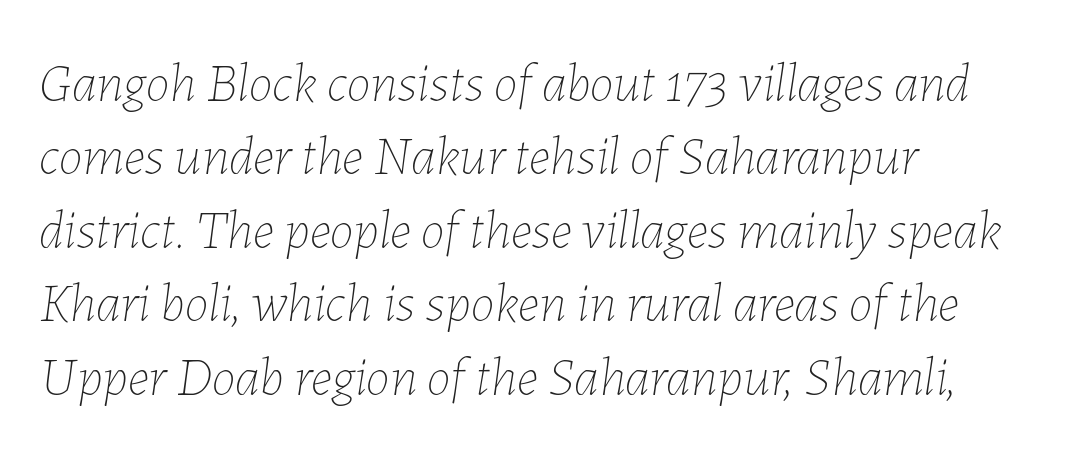
{"italic": "yes", "lean": "right", "slant_degrees": 7, "bold": "no", "weight": "thin", "width": "normal", "stroke_contrast": "low", "x_height": "medium", "monospaced": "no", "underline": "no", "align": "left", "line_spacing": "normal", "line_spacing_ratio": 1.36, "letter_spacing": "normal", "letter_spacing_em": 0.0, "glyph_px": 54}
